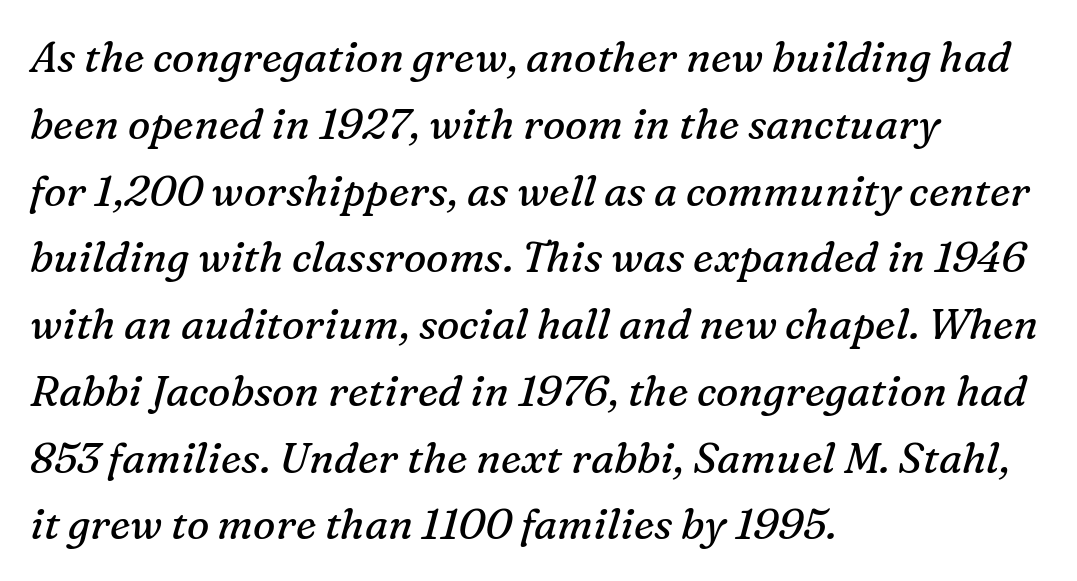
Q: Is the text bold? A: No.
Q: Is the text italic (slanted)? A: Yes, it leans right by about 16 degrees.
Q: Is the typeface a serif or a sans-serif typeface? A: Serif.
Q: Is the text underlined? A: No.
Q: How is the paragraph aligned? A: Left-aligned.
Q: Is the spacing between letters normal or unusually wide? A: Normal.
Q: Is the spacing between lines tight, normal or loose? A: Normal.
Q: Width (condensed, normal, or wide)? A: Normal.
Q: Stroke contrast? A: Medium.
Q: x-height? A: Medium.
Q: Monospaced? A: No.
